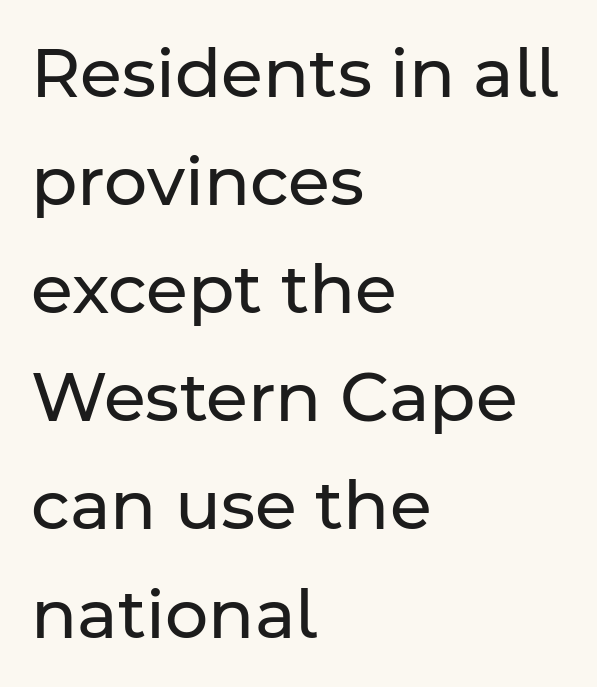
{"serif": "no", "italic": "no", "bold": "no", "weight": "regular", "width": "normal", "stroke_contrast": "low", "x_height": "medium", "monospaced": "no", "underline": "no", "align": "left", "line_spacing": "normal", "line_spacing_ratio": 1.59, "letter_spacing": "normal", "letter_spacing_em": 0.0, "glyph_px": 68}
